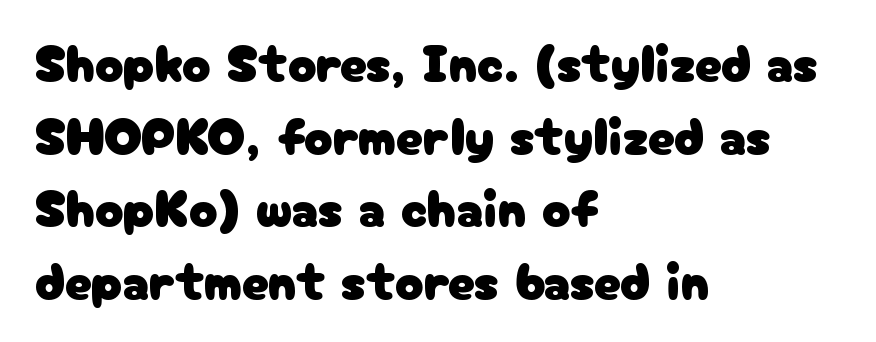
Q: Is the text italic (slanted)? A: No, it is upright.
Q: Is the typeface a serif or a sans-serif typeface? A: Sans-serif.
Q: Is the text underlined? A: No.
Q: How is the paragraph aligned? A: Left-aligned.
Q: Is the spacing between letters normal or unusually wide? A: Normal.
Q: Is the spacing between lines tight, normal or loose? A: Normal.
Q: Width (condensed, normal, or wide)? A: Normal.
Q: Stroke contrast? A: Low.
Q: x-height? A: Medium.
Q: Monospaced? A: No.
